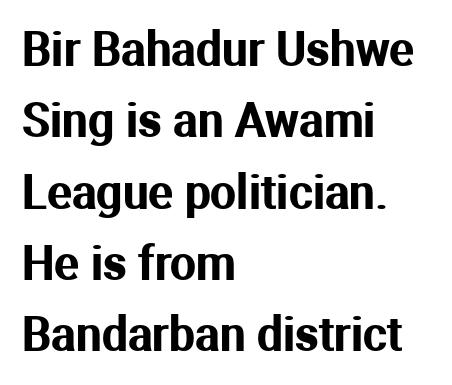
The image shows 46 px sans-serif type, upright; set left-aligned, normal line spacing (1.55x), normal letter spacing, not underlined; medium stroke contrast and a medium x-height.
